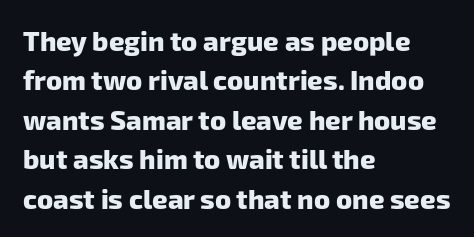
The image shows 27 px bold type; set left-aligned, normal line spacing (1.46x), normal letter spacing, not underlined.
